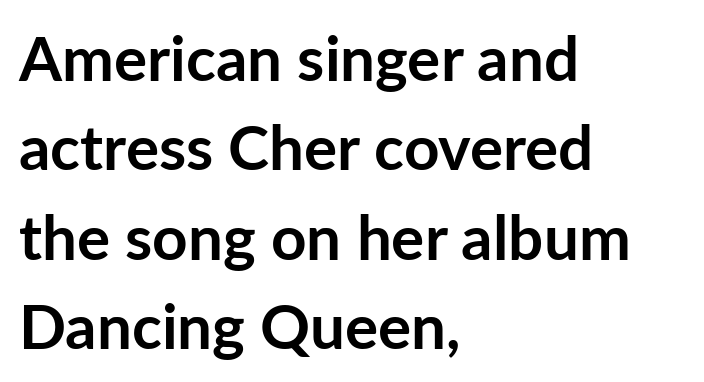
Q: Is the text bold? A: Yes.
Q: Is the text italic (slanted)? A: No, it is upright.
Q: Is the typeface a serif or a sans-serif typeface? A: Sans-serif.
Q: Is the text underlined? A: No.
Q: How is the paragraph aligned? A: Left-aligned.
Q: Is the spacing between letters normal or unusually wide? A: Normal.
Q: Is the spacing between lines tight, normal or loose? A: Normal.
Q: Width (condensed, normal, or wide)? A: Normal.
Q: Stroke contrast? A: Low.
Q: x-height? A: Medium.
Q: Monospaced? A: No.
